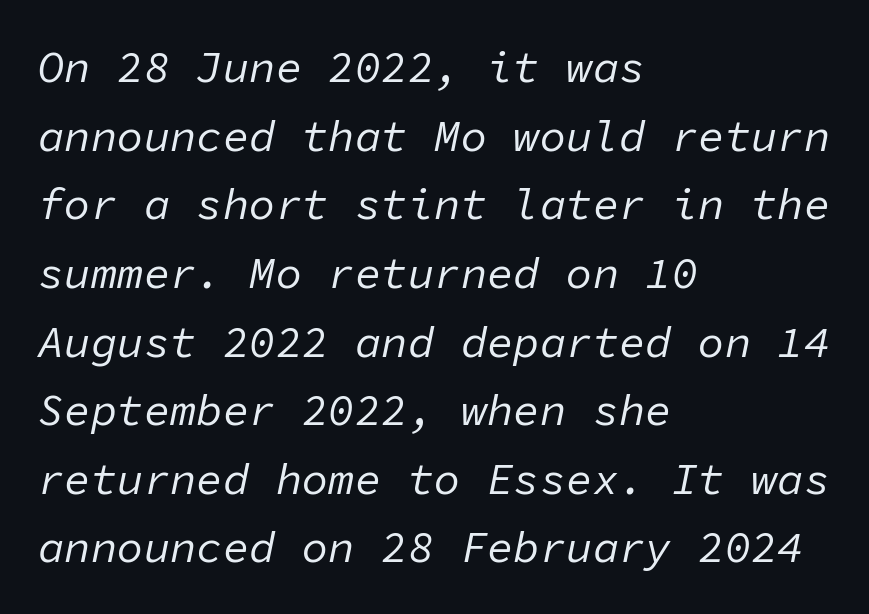
{"italic": "yes", "lean": "right", "slant_degrees": 11, "bold": "no", "weight": "regular", "width": "normal", "stroke_contrast": "low", "x_height": "medium", "monospaced": "yes", "underline": "no", "align": "left", "line_spacing": "normal", "line_spacing_ratio": 1.56, "letter_spacing": "normal", "letter_spacing_em": 0.0, "glyph_px": 44}
